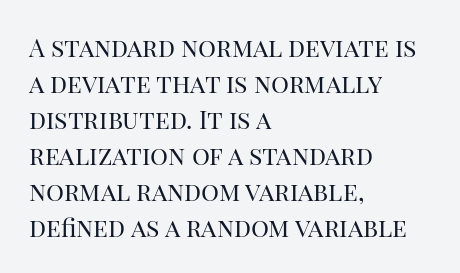
Q: Is the text bold? A: No.
Q: Is the text italic (slanted)? A: No, it is upright.
Q: Is the text underlined? A: No.
Q: How is the paragraph aligned? A: Left-aligned.
Q: Is the spacing between letters normal or unusually wide? A: Normal.
Q: Is the spacing between lines tight, normal or loose? A: Normal.
